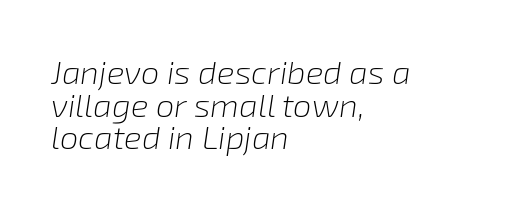
Q: Is the text bold? A: No.
Q: Is the text italic (slanted)? A: Yes, it leans right by about 8 degrees.
Q: Is the text underlined? A: No.
Q: How is the paragraph aligned? A: Left-aligned.
Q: Is the spacing between letters normal or unusually wide? A: Normal.
Q: Is the spacing between lines tight, normal or loose? A: Tight.
Q: Width (condensed, normal, or wide)? A: Normal.
Q: Stroke contrast? A: Low.
Q: x-height? A: Medium.
Q: Monospaced? A: No.
